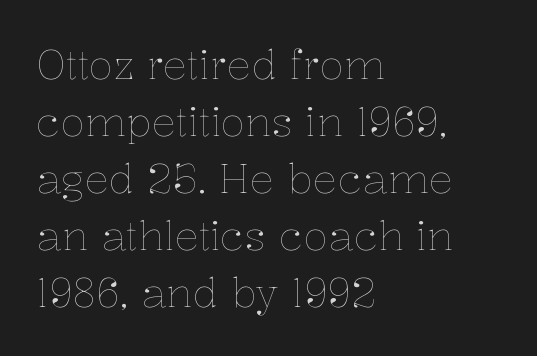
Teacher's note: observe the even left margin — that is flush-left alignment. Tracking value appears to be zero — textbook default spacing. The lettering holds an erect, upright posture throughout. The space between consecutive lines is moderate.
